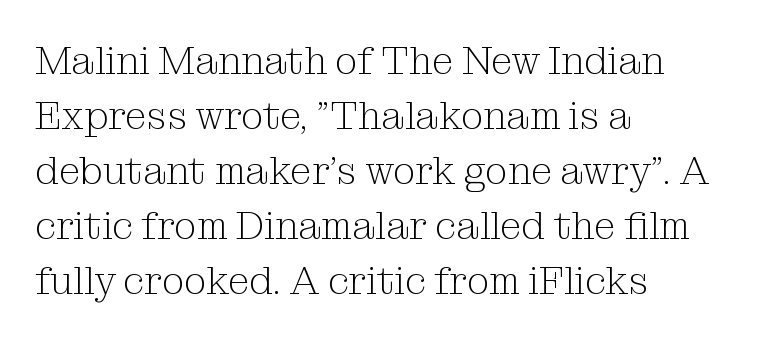
Is this a fixed-width face? No — the glyphs have proportional, varying widths. Horizontal bands of white between lines are of average thickness. Horizontally, the lines are justified to the leading edge only. You could call the tracking neutral — neither tight nor loose. Note: serifs present on the glyphs.
